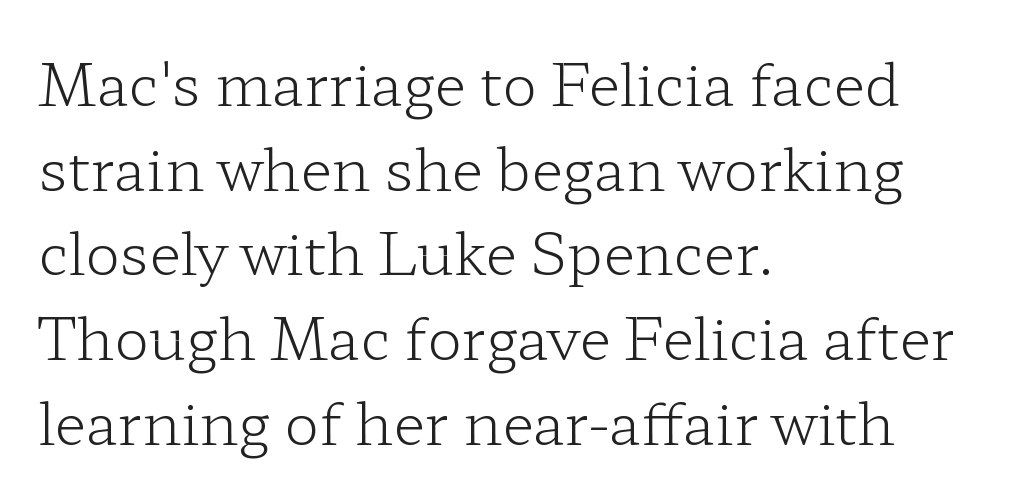
What stands out about the letter spacing? Nothing — it is the standard amount. Regular leading. Tall strokes in this sample are plumb rather than angled. A typesetter would label this face a serif. Looks like regular typesetting: each glyph gets only the width it needs. Descender tails drop into unmarked territory.
